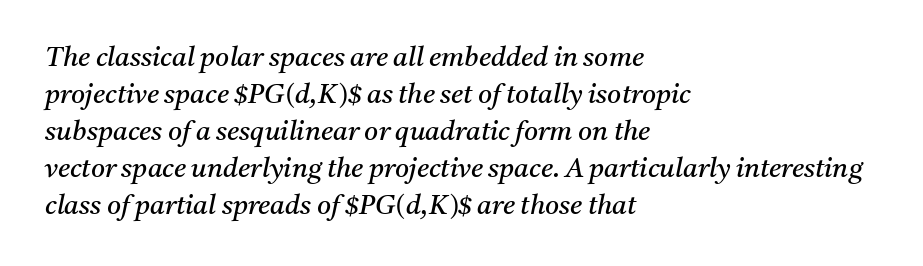
Q: Is the text bold? A: No.
Q: Is the text italic (slanted)? A: Yes, it leans right by about 11 degrees.
Q: Is the text underlined? A: No.
Q: How is the paragraph aligned? A: Left-aligned.
Q: Is the spacing between letters normal or unusually wide? A: Normal.
Q: Is the spacing between lines tight, normal or loose? A: Normal.
